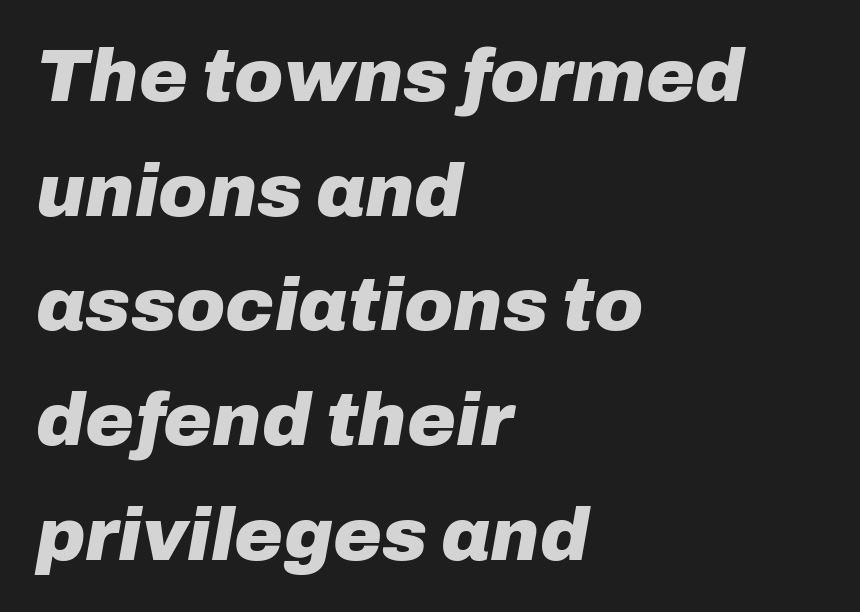
Q: Is the text bold? A: Yes.
Q: Is the text italic (slanted)? A: Yes, it leans right by about 10 degrees.
Q: Is the text underlined? A: No.
Q: How is the paragraph aligned? A: Left-aligned.
Q: Is the spacing between letters normal or unusually wide? A: Normal.
Q: Is the spacing between lines tight, normal or loose? A: Normal.
Q: Width (condensed, normal, or wide)? A: Normal.
Q: Stroke contrast? A: Low.
Q: x-height? A: Medium.
Q: Monospaced? A: No.
